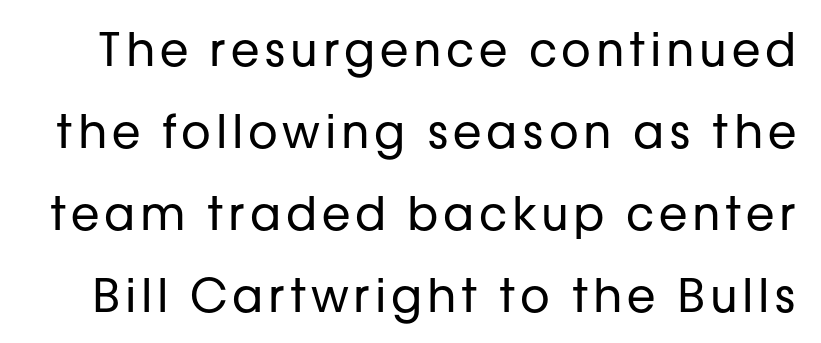
The letters stand straight up with perfectly vertical stems. Weight: regular or lighter. Clear beneath every line of the passage. Are there feet on the stems? There aren't — it's a sans. You could not count columns in this text — the font is proportionally spaced.
